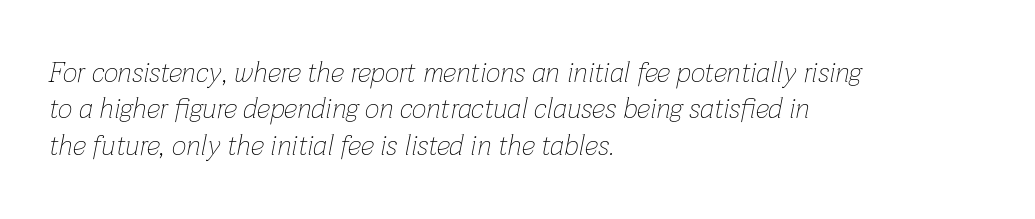
The image shows 28 px thin type, italic (leaning right); set left-aligned, normal line spacing (1.3x), normal letter spacing, not underlined; low stroke contrast and a medium x-height.
